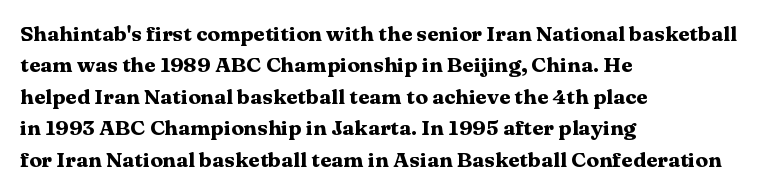
Q: Is the text bold? A: Yes.
Q: Is the text italic (slanted)? A: No, it is upright.
Q: Is the text underlined? A: No.
Q: How is the paragraph aligned? A: Left-aligned.
Q: Is the spacing between letters normal or unusually wide? A: Normal.
Q: Is the spacing between lines tight, normal or loose? A: Normal.
